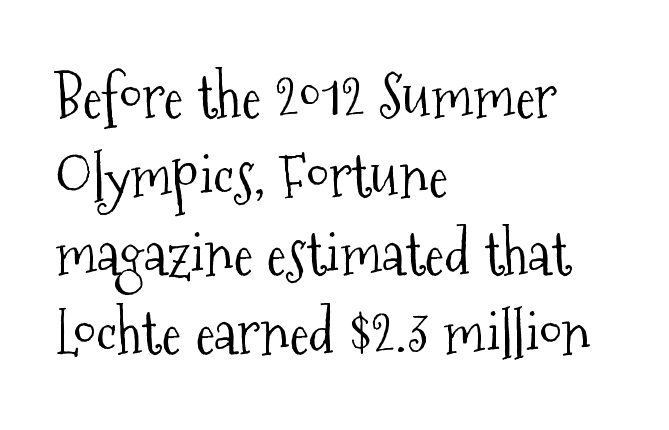
Q: Is the text bold? A: No.
Q: Is the text italic (slanted)? A: No, it is upright.
Q: Is the typeface a serif or a sans-serif typeface? A: Serif.
Q: Is the text underlined? A: No.
Q: How is the paragraph aligned? A: Left-aligned.
Q: Is the spacing between letters normal or unusually wide? A: Normal.
Q: Is the spacing between lines tight, normal or loose? A: Normal.
Q: Width (condensed, normal, or wide)? A: Condensed.
Q: Stroke contrast? A: Medium.
Q: x-height? A: Medium.
Q: Monospaced? A: No.
